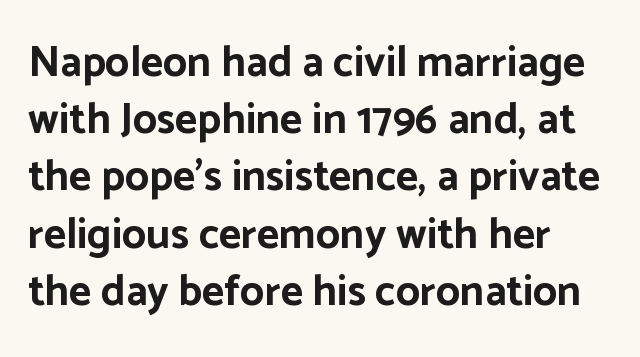
Q: Is the text bold? A: Yes.
Q: Is the text italic (slanted)? A: No, it is upright.
Q: Is the typeface a serif or a sans-serif typeface? A: Sans-serif.
Q: Is the text underlined? A: No.
Q: How is the paragraph aligned? A: Left-aligned.
Q: Is the spacing between letters normal or unusually wide? A: Normal.
Q: Is the spacing between lines tight, normal or loose? A: Normal.
Q: Width (condensed, normal, or wide)? A: Normal.
Q: Stroke contrast? A: Low.
Q: x-height? A: Medium.
Q: Monospaced? A: No.
